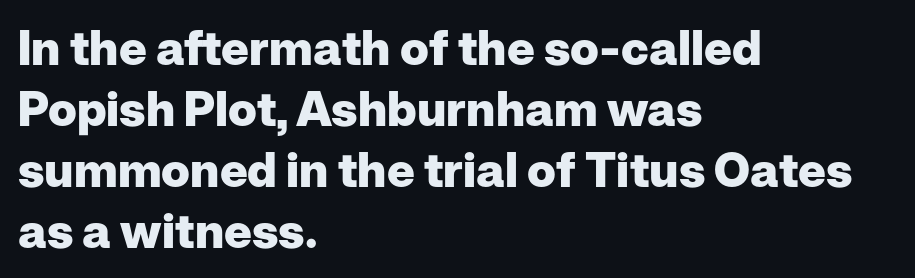
Q: Is the text bold? A: Yes.
Q: Is the text italic (slanted)? A: No, it is upright.
Q: Is the typeface a serif or a sans-serif typeface? A: Sans-serif.
Q: Is the text underlined? A: No.
Q: How is the paragraph aligned? A: Left-aligned.
Q: Is the spacing between letters normal or unusually wide? A: Normal.
Q: Is the spacing between lines tight, normal or loose? A: Normal.
Q: Width (condensed, normal, or wide)? A: Normal.
Q: Stroke contrast? A: Low.
Q: x-height? A: Medium.
Q: Monospaced? A: No.
